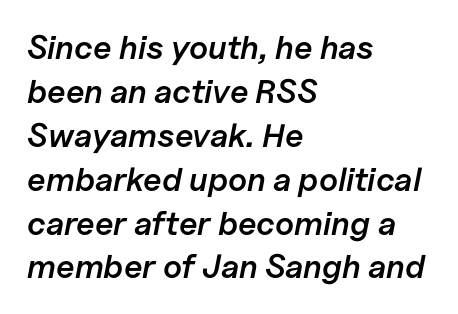
{"italic": "yes", "lean": "right", "slant_degrees": 11, "bold": "semi", "weight": "semibold", "width": "normal", "stroke_contrast": "low", "x_height": "medium", "monospaced": "no", "underline": "no", "align": "left", "line_spacing": "normal", "line_spacing_ratio": 1.33, "letter_spacing": "normal", "letter_spacing_em": 0.0, "glyph_px": 33}
